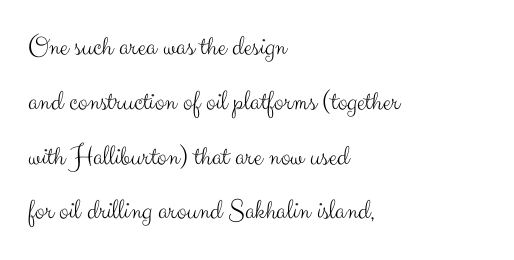
The image shows 29 px light sans-serif type; set left-aligned, line spacing 1.89x, normal letter spacing, not underlined; medium stroke contrast and a small x-height.
